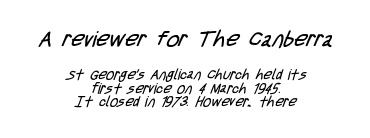
Q: Is the text bold? A: No.
Q: Is the text underlined? A: No.
Q: How is the paragraph aligned? A: Centered.
Q: Is the spacing between letters normal or unusually wide? A: Normal.
Q: Is the spacing between lines tight, normal or loose? A: Tight.
Q: Which block of text is set in a larger size, the first (top) or the second (bottom)? A: The first (top) one.
